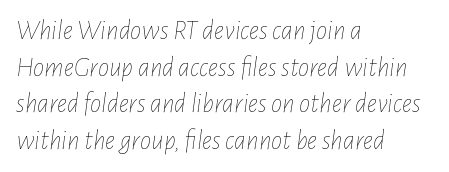
The image shows 28 px thin, condensed type, italic (leaning right); set left-aligned, normal line spacing (1.31x), normal letter spacing, not underlined; low stroke contrast and a medium x-height.
